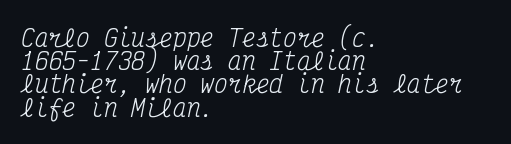
Q: Is the text bold? A: No.
Q: Is the text italic (slanted)? A: Yes, it leans right by about 12 degrees.
Q: Is the text underlined? A: No.
Q: How is the paragraph aligned? A: Left-aligned.
Q: Is the spacing between letters normal or unusually wide? A: Normal.
Q: Is the spacing between lines tight, normal or loose? A: Tight.
